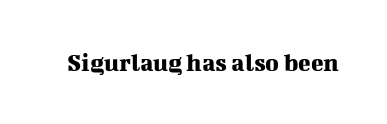
{"italic": "no", "underline": "no", "letter_spacing": "normal", "letter_spacing_em": 0.0, "glyph_px": 26}
